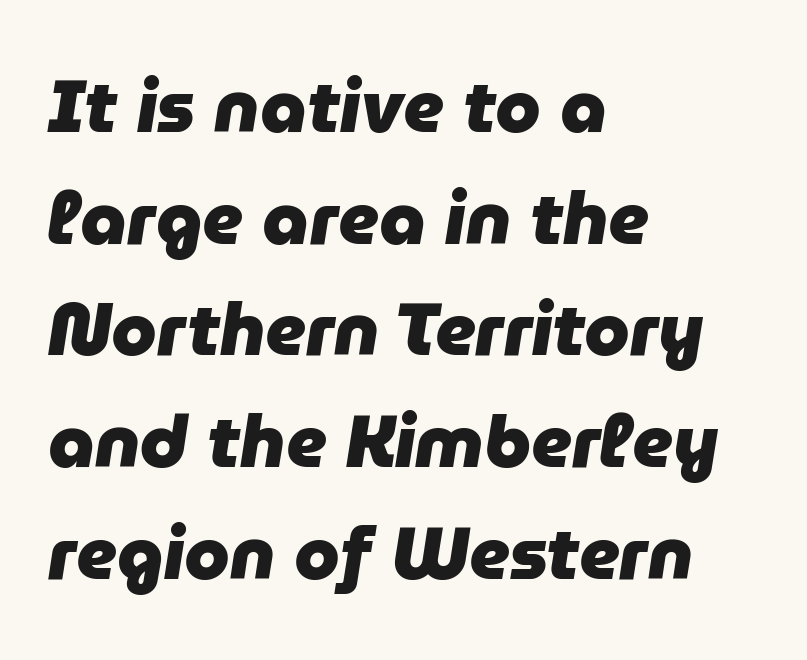
The image shows 73 px heavy type, italic (leaning right); set left-aligned, normal line spacing (1.53x), normal letter spacing, not underlined; low stroke contrast and a medium x-height.
